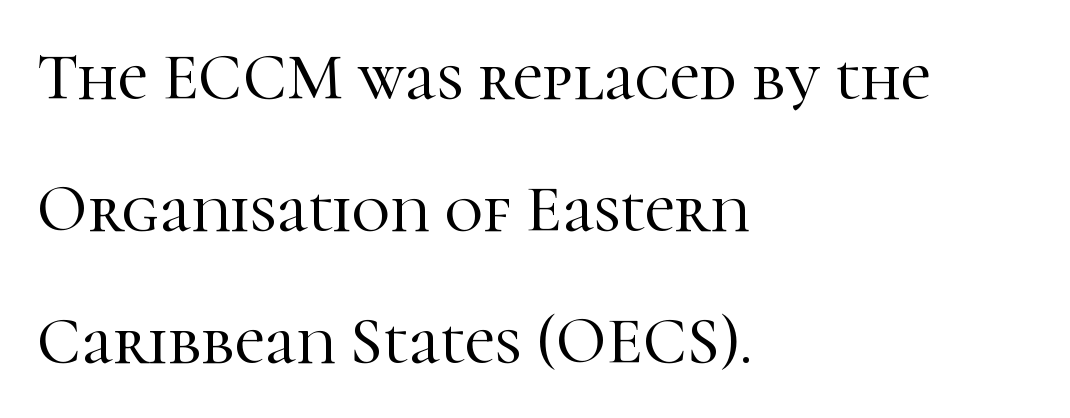
Q: Is the text italic (slanted)? A: No, it is upright.
Q: Is the typeface a serif or a sans-serif typeface? A: Serif.
Q: Is the text underlined? A: No.
Q: How is the paragraph aligned? A: Left-aligned.
Q: Is the spacing between letters normal or unusually wide? A: Normal.
Q: Is the spacing between lines tight, normal or loose? A: Loose.
Q: Width (condensed, normal, or wide)? A: Normal.
Q: Stroke contrast? A: High.
Q: x-height? A: Medium.
Q: Monospaced? A: No.
